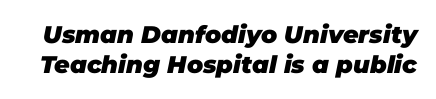
{"italic": "yes", "lean": "right", "slant_degrees": 11, "bold": "yes", "underline": "no", "line_spacing_ratio": 1.23, "letter_spacing": "normal", "letter_spacing_em": 0.0, "glyph_px": 24}
